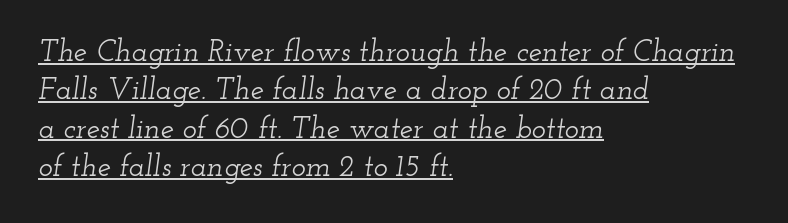
{"serif": "yes", "italic": "yes", "lean": "right", "slant_degrees": 12, "width": "wide", "stroke_contrast": "low", "x_height": "small", "monospaced": "no", "underline": "yes", "align": "left", "line_spacing": "normal", "line_spacing_ratio": 1.28, "letter_spacing": "normal", "letter_spacing_em": 0.0, "glyph_px": 30}
